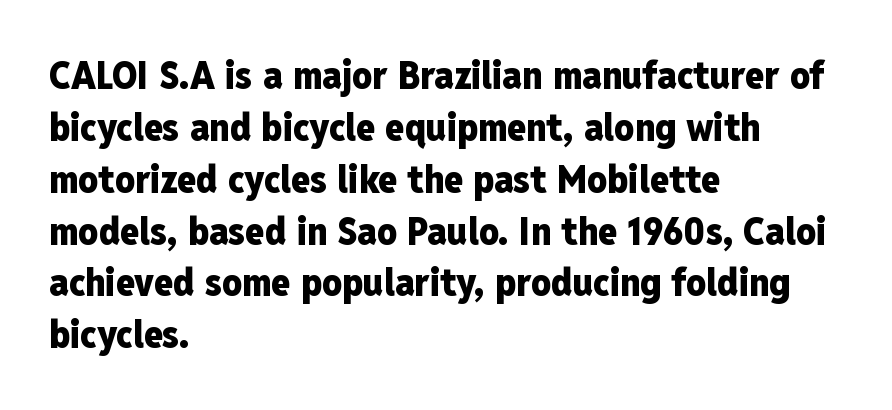
The image shows 39 px heavy, condensed sans-serif type, upright; set left-aligned, normal line spacing (1.33x), normal letter spacing, not underlined; low stroke contrast and a medium x-height.
